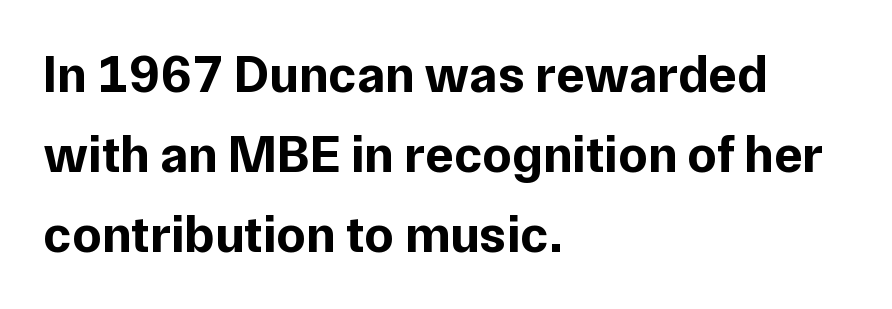
Q: Is the text bold? A: Yes.
Q: Is the text italic (slanted)? A: No, it is upright.
Q: Is the typeface a serif or a sans-serif typeface? A: Sans-serif.
Q: Is the text underlined? A: No.
Q: How is the paragraph aligned? A: Left-aligned.
Q: Is the spacing between letters normal or unusually wide? A: Normal.
Q: Is the spacing between lines tight, normal or loose? A: Normal.
Q: Width (condensed, normal, or wide)? A: Normal.
Q: Stroke contrast? A: Low.
Q: x-height? A: Medium.
Q: Monospaced? A: No.
